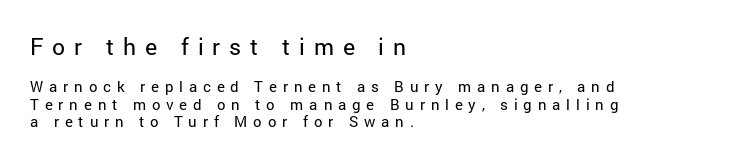
Typeset ragged right — the left edge is the straight one. A clean baseline with only descenders dipping below it. The strokes carry an ordinary text weight at most. The letters stand upright; this is a roman face. Size hierarchy here favors the leading block over the trailing one.
